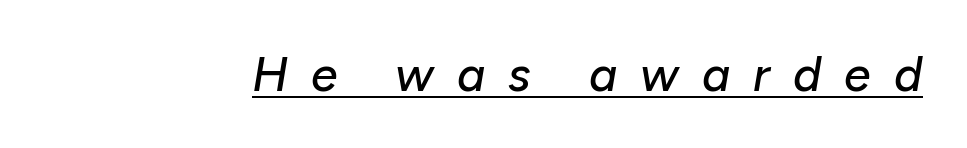
Q: Is the text italic (slanted)? A: Yes, it leans right by about 10 degrees.
Q: Is the text underlined? A: Yes.
Q: Is the spacing between letters normal or unusually wide? A: Unusually wide.
Q: Width (condensed, normal, or wide)? A: Normal.
Q: Stroke contrast? A: Low.
Q: x-height? A: Medium.
Q: Monospaced? A: No.
